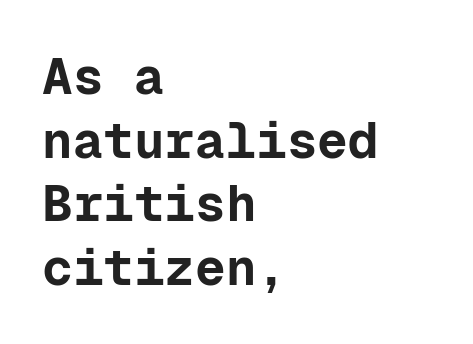
Q: Is the text bold? A: Yes.
Q: Is the text italic (slanted)? A: No, it is upright.
Q: Is the typeface a serif or a sans-serif typeface? A: Sans-serif.
Q: Is the text underlined? A: No.
Q: How is the paragraph aligned? A: Left-aligned.
Q: Is the spacing between letters normal or unusually wide? A: Normal.
Q: Is the spacing between lines tight, normal or loose? A: Normal.
Q: Width (condensed, normal, or wide)? A: Normal.
Q: Stroke contrast? A: Low.
Q: x-height? A: Medium.
Q: Monospaced? A: Yes.
